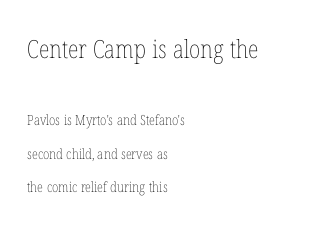
Q: Is the text bold? A: No.
Q: Is the text italic (slanted)? A: No, it is upright.
Q: Is the text underlined? A: No.
Q: How is the paragraph aligned? A: Left-aligned.
Q: Is the spacing between letters normal or unusually wide? A: Normal.
Q: Is the spacing between lines tight, normal or loose? A: Loose.
Q: Which block of text is set in a larger size, the first (top) or the second (bottom)? A: The first (top) one.
